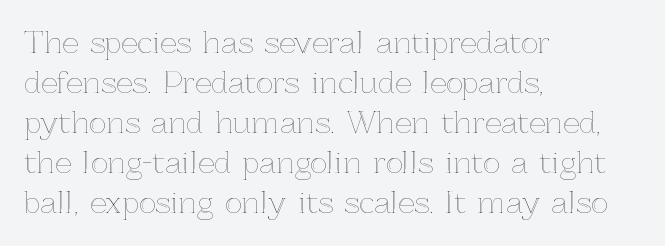
Q: Is the text italic (slanted)? A: No, it is upright.
Q: Is the text underlined? A: No.
Q: How is the paragraph aligned? A: Left-aligned.
Q: Is the spacing between letters normal or unusually wide? A: Normal.
Q: Is the spacing between lines tight, normal or loose? A: Normal.
Q: Width (condensed, normal, or wide)? A: Normal.
Q: x-height? A: Medium.
Q: Monospaced? A: No.
